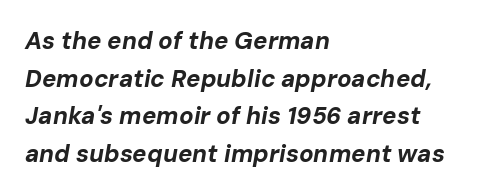
Q: Is the text bold? A: Yes.
Q: Is the text italic (slanted)? A: Yes, it leans right by about 10 degrees.
Q: Is the text underlined? A: No.
Q: How is the paragraph aligned? A: Left-aligned.
Q: Is the spacing between letters normal or unusually wide? A: Normal.
Q: Is the spacing between lines tight, normal or loose? A: Normal.
